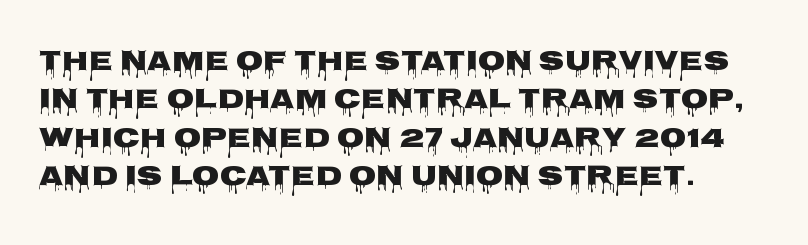
Q: Is the text bold? A: Yes.
Q: Is the text italic (slanted)? A: No, it is upright.
Q: Is the typeface a serif or a sans-serif typeface? A: Sans-serif.
Q: Is the text underlined? A: No.
Q: How is the paragraph aligned? A: Left-aligned.
Q: Is the spacing between letters normal or unusually wide? A: Normal.
Q: Is the spacing between lines tight, normal or loose? A: Normal.
Q: Width (condensed, normal, or wide)? A: Wide.
Q: Stroke contrast? A: Low.
Q: x-height? A: Large.
Q: Monospaced? A: No.
